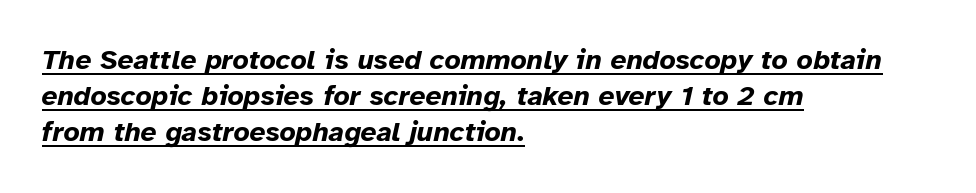
{"italic": "yes", "lean": "right", "slant_degrees": 12, "bold": "yes", "weight": "bold", "width": "normal", "stroke_contrast": "low", "x_height": "medium", "monospaced": "no", "underline": "yes", "align": "left", "line_spacing": "normal", "line_spacing_ratio": 1.29, "letter_spacing": "normal", "letter_spacing_em": 0.0, "glyph_px": 28}
